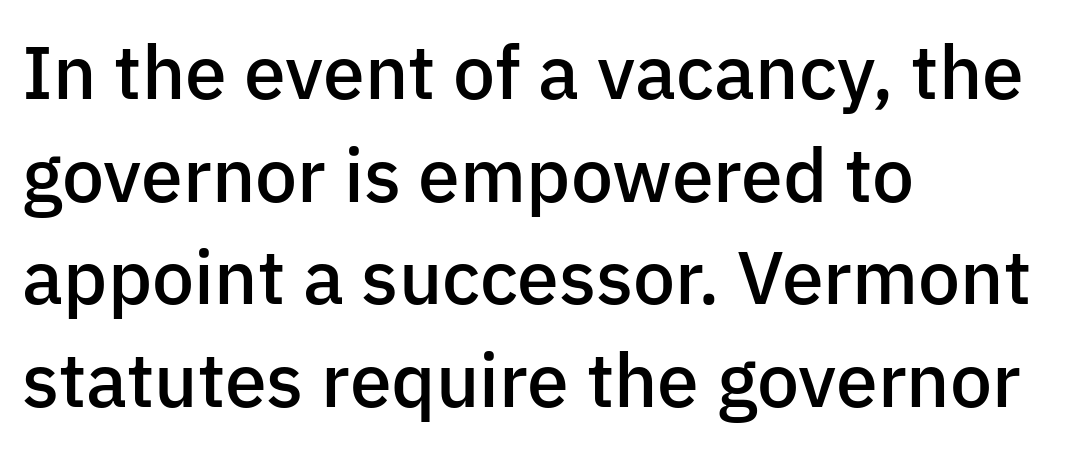
{"serif": "no", "italic": "no", "bold": "semi", "weight": "semibold", "width": "normal", "stroke_contrast": "low", "x_height": "medium", "monospaced": "no", "underline": "no", "align": "left", "line_spacing": "normal", "line_spacing_ratio": 1.37, "letter_spacing": "normal", "letter_spacing_em": 0.0, "glyph_px": 75}
